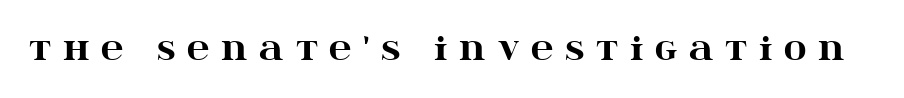
{"serif": "yes", "italic": "no", "bold": "yes", "weight": "heavy", "width": "wide", "stroke_contrast": "high", "x_height": "large", "monospaced": "no", "underline": "no", "letter_spacing": "wide", "letter_spacing_em": 0.38, "glyph_px": 31}
